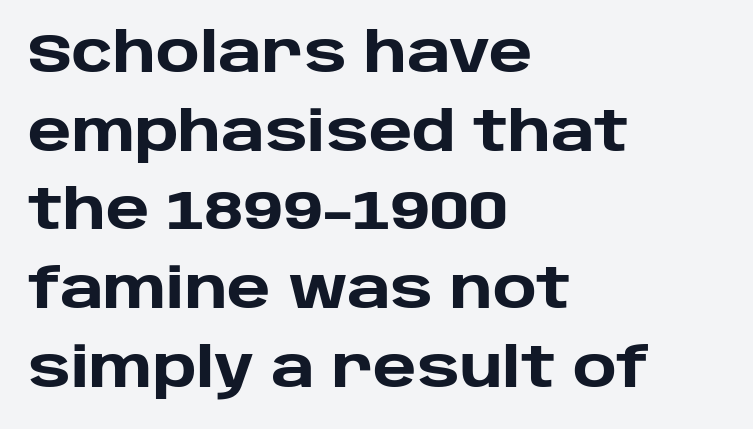
Q: Is the text bold? A: Yes.
Q: Is the text italic (slanted)? A: No, it is upright.
Q: Is the typeface a serif or a sans-serif typeface? A: Sans-serif.
Q: Is the text underlined? A: No.
Q: How is the paragraph aligned? A: Left-aligned.
Q: Is the spacing between letters normal or unusually wide? A: Normal.
Q: Is the spacing between lines tight, normal or loose? A: Normal.
Q: Width (condensed, normal, or wide)? A: Normal.
Q: Stroke contrast? A: Low.
Q: x-height? A: Large.
Q: Monospaced? A: No.
